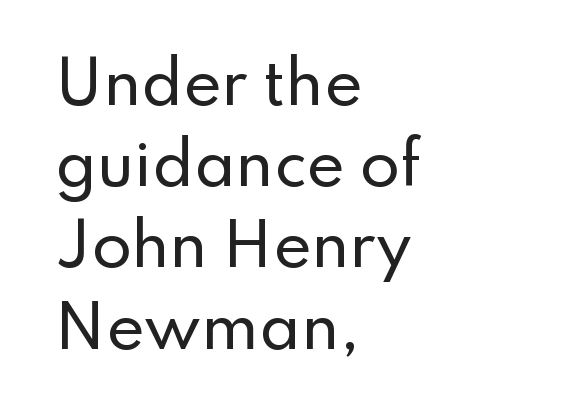
Is there much room between lines? A standard amount, neither cramped nor airy. No word sits above an underline. Do the letters lean? They stand straight. The letters carry no serifs — their stems end cleanly without finishing strokes. What stands out about the letter spacing? Nothing — it is the standard amount.
